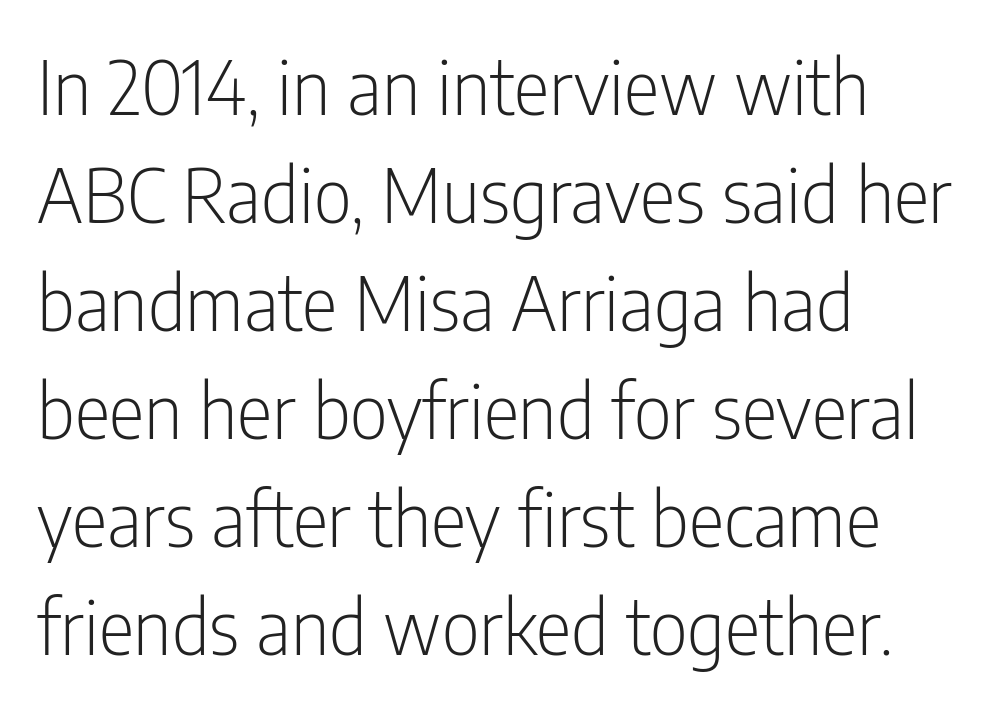
The image shows 75 px light, condensed sans-serif type, upright; set left-aligned, normal line spacing (1.44x), normal letter spacing, not underlined; low stroke contrast and a medium x-height.
